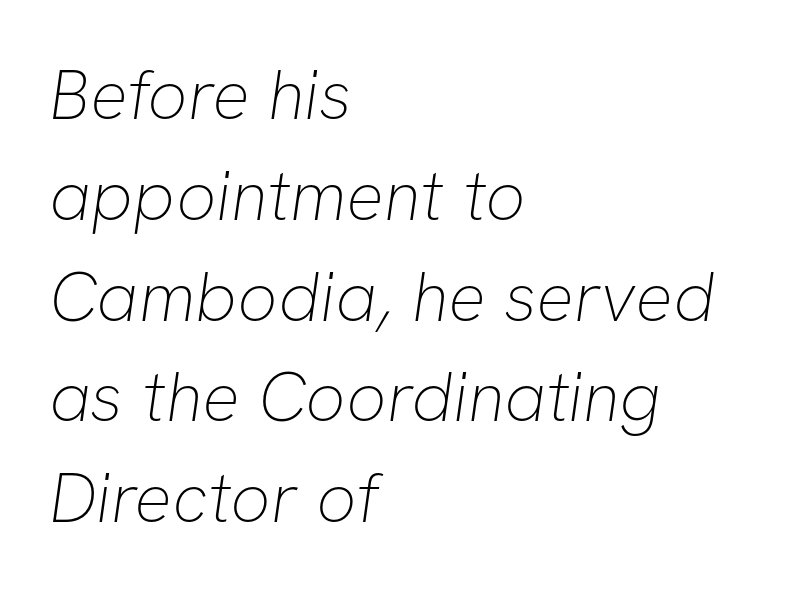
The image shows 70 px thin sans-serif type; set left-aligned, normal line spacing (1.44x), normal letter spacing, not underlined; low stroke contrast and a medium x-height.
